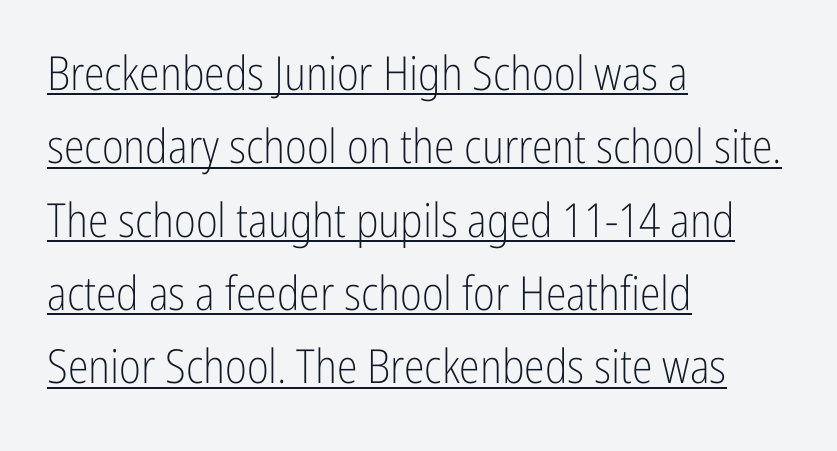
Has an underline been added? It has. No extra tracking has been applied to these lines. Character widths vary here, with narrow letters taking less room than wide ones. The face used here is a sans, in the tradition of grotesques and geometrics. Italic? Not at all — the glyphs are vertical. Summary of weight: not heavy and not bold.
